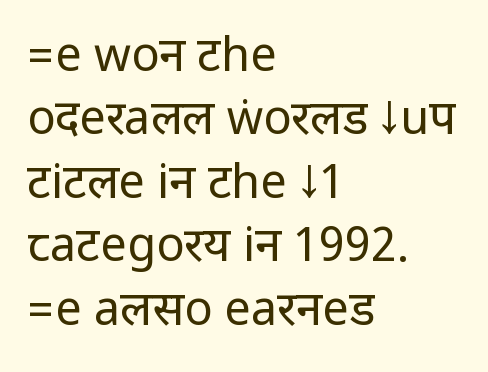
The image shows 47 px regular-weight, condensed sans-serif type, upright; set left-aligned, normal line spacing (1.35x), normal letter spacing, not underlined; low stroke contrast.
